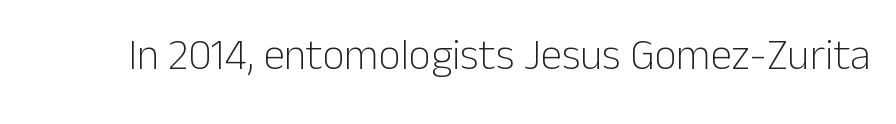
Q: Is the text bold? A: No.
Q: Is the text italic (slanted)? A: No, it is upright.
Q: Is the typeface a serif or a sans-serif typeface? A: Sans-serif.
Q: Is the text underlined? A: No.
Q: Is the spacing between letters normal or unusually wide? A: Normal.
Q: Width (condensed, normal, or wide)? A: Normal.
Q: Stroke contrast? A: Low.
Q: x-height? A: Medium.
Q: Monospaced? A: No.
